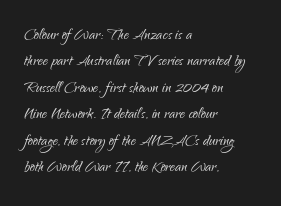
{"bold": "no", "underline": "no", "align": "left", "line_spacing": "normal", "line_spacing_ratio": 1.32, "letter_spacing": "normal", "letter_spacing_em": 0.0, "glyph_px": 20}
